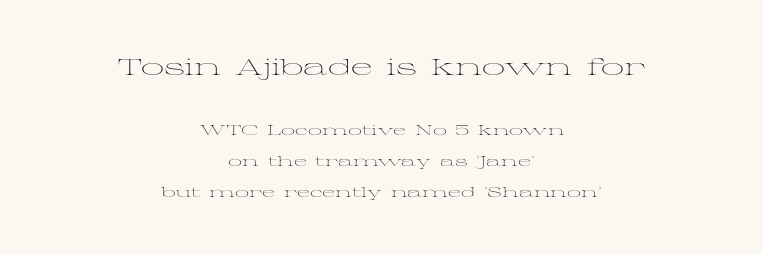
The image shows 23 px text type, upright; set centered, loose line spacing (2.21x), normal letter spacing, not underlined; the first (top) block is 1.64x larger.
